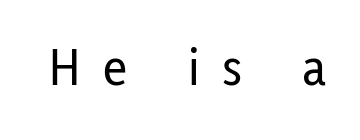
{"serif": "no", "italic": "no", "width": "condensed", "stroke_contrast": "low", "x_height": "medium", "monospaced": "no", "underline": "no", "letter_spacing": "wide", "letter_spacing_em": 0.43, "glyph_px": 53}
